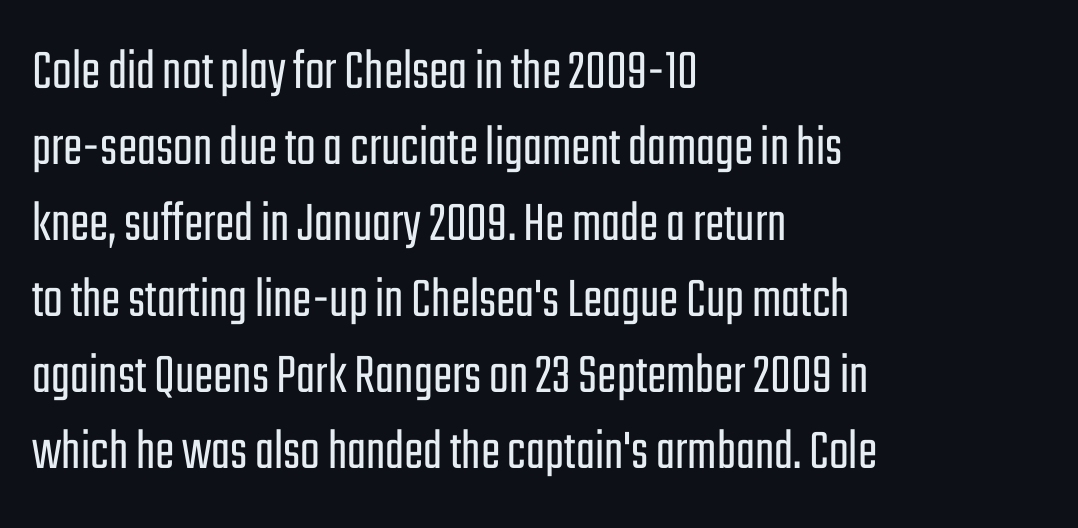
{"serif": "no", "italic": "no", "bold": "no", "weight": "light", "width": "condensed", "stroke_contrast": "low", "x_height": "medium", "monospaced": "no", "underline": "no", "align": "left", "line_spacing": "normal", "line_spacing_ratio": 1.31, "letter_spacing": "normal", "letter_spacing_em": 0.0, "glyph_px": 58}
